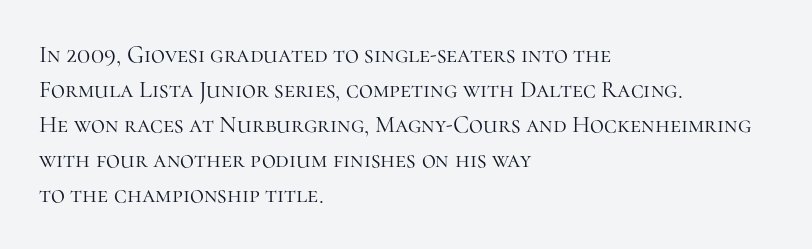
No word sits above an underline. This is the regular roman posture of the typeface. The lines in this sample share a left origin and differ only in where they stop. Successive baselines arrive at the customary interval.
